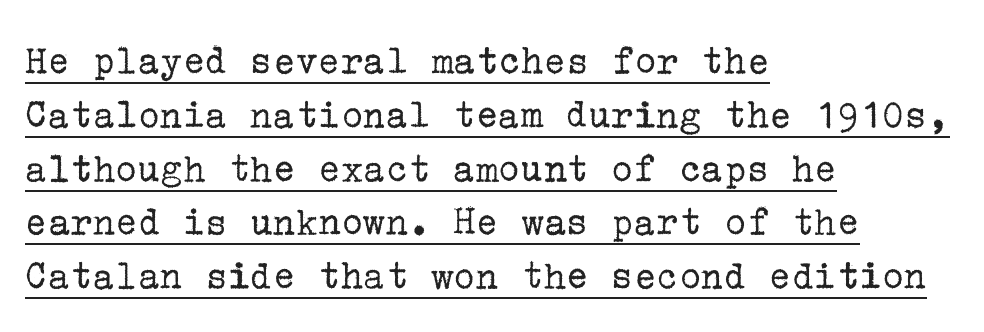
Compared with undecorated copy, this sample adds a rule below the words. When letters stand straight like this, we call the style roman or upright. Unbolded letterforms with no extra heft. Stroke terminals: seriffed. Evenly set lines give the paragraph a standard silhouette. Standard letterfit; no display-style spreading of the glyphs.
